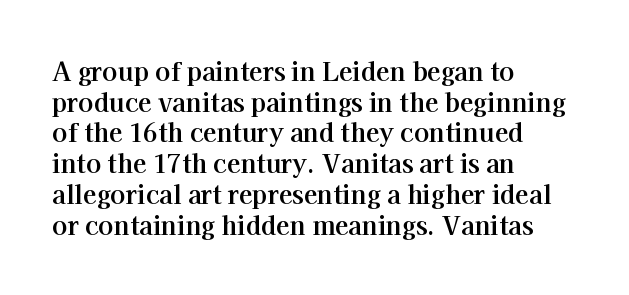
In CSS terms this would be text-align: left. Anything drawn beneath the words? Only blank space. Posture: upright roman. As a designer I'd log this as weight 700, bold.
